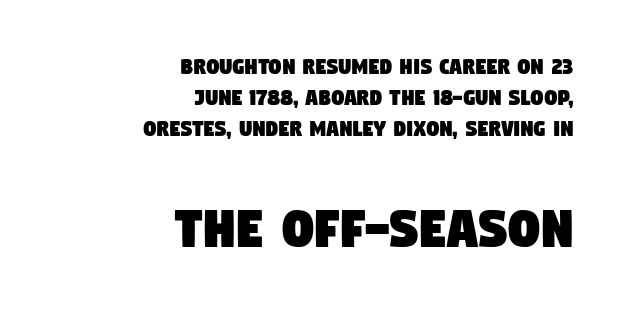
Q: Is the typeface a serif or a sans-serif typeface? A: Sans-serif.
Q: Is the text underlined? A: No.
Q: How is the paragraph aligned? A: Right-aligned.
Q: Is the spacing between letters normal or unusually wide? A: Normal.
Q: Is the spacing between lines tight, normal or loose? A: Normal.
Q: Which block of text is set in a larger size, the first (top) or the second (bottom)? A: The second (bottom) one.
Q: Width (condensed, normal, or wide)? A: Condensed.
Q: Stroke contrast? A: Low.
Q: x-height? A: Large.
Q: Monospaced? A: No.
